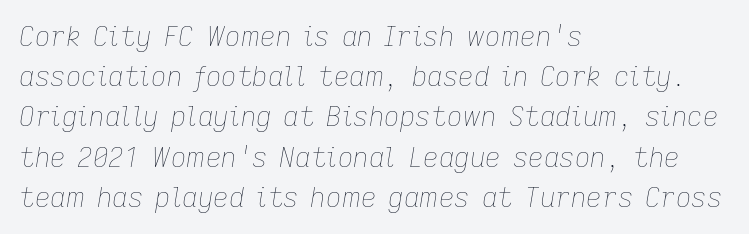
In terms of leading, this rendering sits right in the middle. Rendered with sloped, italic letterforms. A bare baseline throughout the passage. No heavy texture on the line: the type isn't bold. How are the letters spaced? Ordinarily, with no added tracking.
